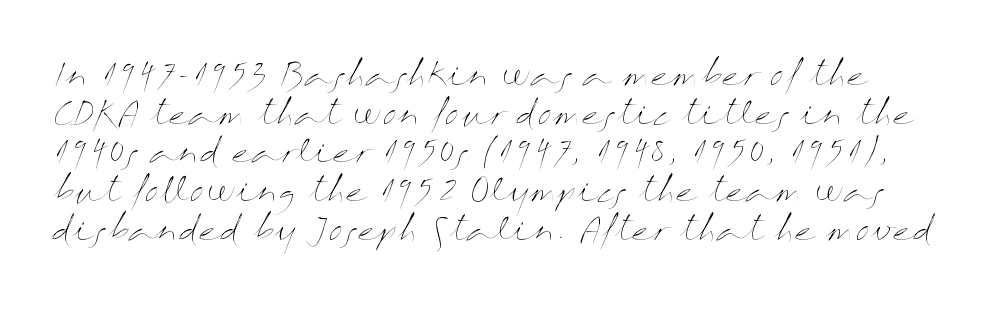
Do the characters align in a grid? No, the font is proportional. Does extra space separate the letters? No, they use regular spacing. The specimen omits any rule beneath the text block's lines. The characters are drawn with everyday or finer stroke widths.
